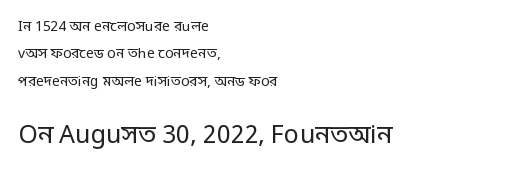
Bare-footed words on every line. Bold? No — there's no thickening of the strokes. The line texture is even and compact thanks to regular tracking. Posture: straight, roman, zero tilt. The block of text is sparse from top to bottom, with ample space between rows.
